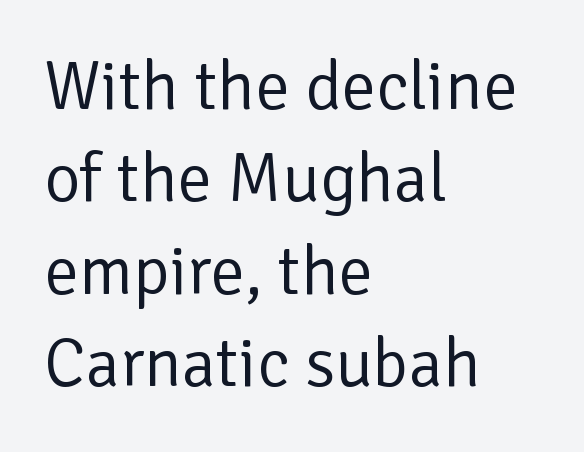
The image shows 69 px regular-weight sans-serif type, upright; set left-aligned, normal line spacing (1.34x), normal letter spacing, not underlined; low stroke contrast and a medium x-height.
